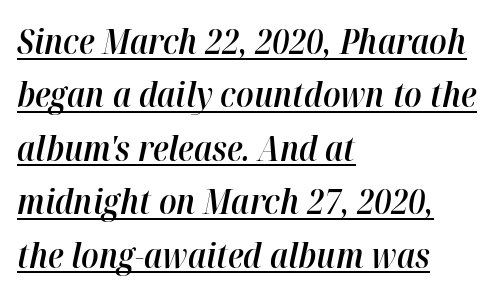
The image shows 34 px semibold type, italic (leaning right); set left-aligned, normal line spacing (1.57x), normal letter spacing, underlined; high stroke contrast and a medium x-height.
